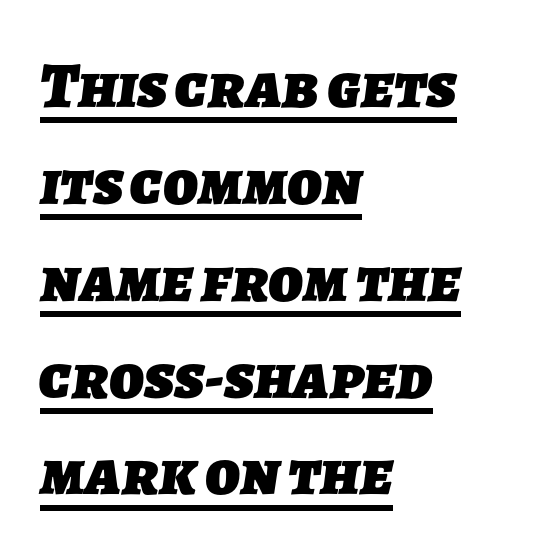
There is no visible air inserted between adjacent glyphs. Think of a printed novel: that variable character pitch is what you see here. Emphasis is given by a line drawn under the lettering. Visually the block forms a straight wall on the left and a jagged coastline on the right. Honestly, the row spacing looks completely unremarkable. In terms of weight, the rendering is a true, heavy bold.
